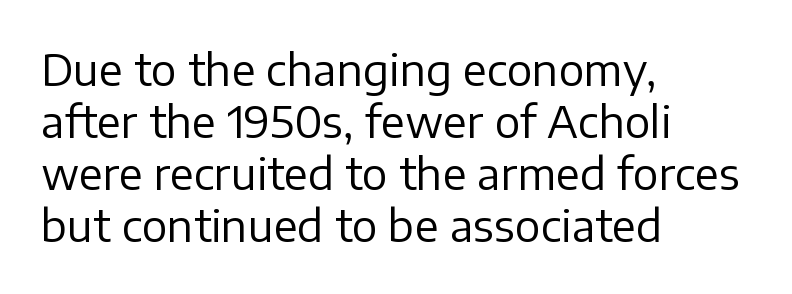
The image shows 43 px regular-weight sans-serif type, upright; set left-aligned, line spacing 1.21x, normal letter spacing, not underlined; low stroke contrast and a medium x-height.
